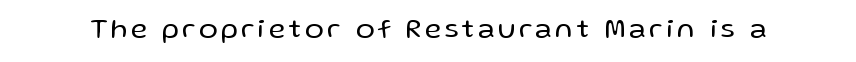
Q: Is the text bold? A: No.
Q: Is the text italic (slanted)? A: No, it is upright.
Q: Is the typeface a serif or a sans-serif typeface? A: Sans-serif.
Q: Is the text underlined? A: No.
Q: Width (condensed, normal, or wide)? A: Normal.
Q: Stroke contrast? A: Low.
Q: x-height? A: Medium.
Q: Monospaced? A: No.
